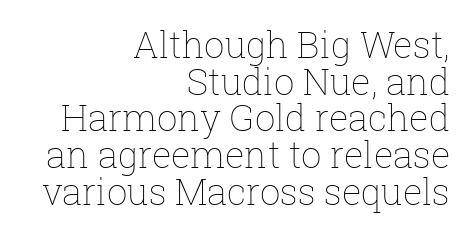
Q: Is the text bold? A: No.
Q: Is the text italic (slanted)? A: No, it is upright.
Q: Is the text underlined? A: No.
Q: How is the paragraph aligned? A: Right-aligned.
Q: Is the spacing between letters normal or unusually wide? A: Normal.
Q: Is the spacing between lines tight, normal or loose? A: Tight.
Q: Width (condensed, normal, or wide)? A: Normal.
Q: Stroke contrast? A: Low.
Q: x-height? A: Medium.
Q: Monospaced? A: No.
